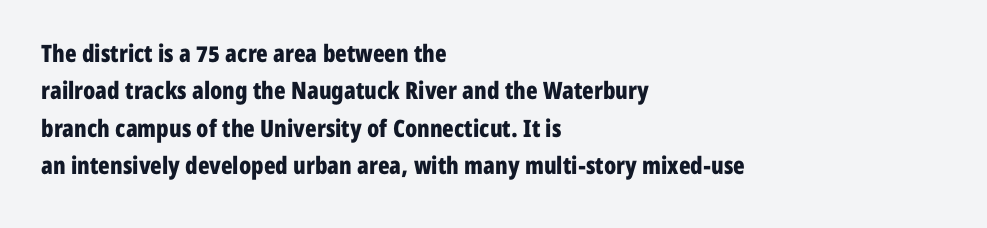
The image shows 24 px bold type, upright; set left-aligned, normal line spacing (1.56x), normal letter spacing, not underlined.
